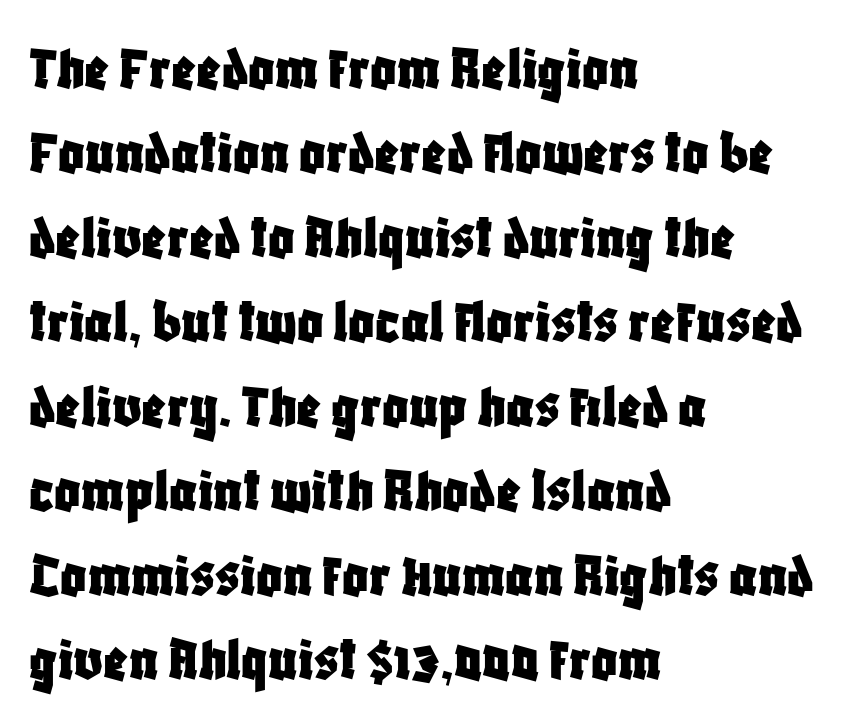
{"serif": "no", "italic": "no", "width": "condensed", "stroke_contrast": "low", "x_height": "large", "monospaced": "no", "underline": "no", "align": "left", "line_spacing": "normal", "line_spacing_ratio": 1.32, "letter_spacing": "normal", "letter_spacing_em": 0.0, "glyph_px": 64}
